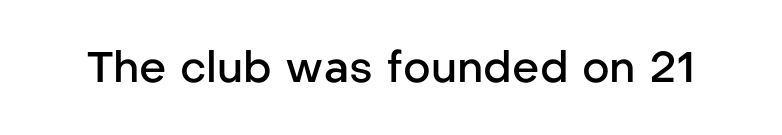
Q: Is the text bold? A: Semi-bold.
Q: Is the text italic (slanted)? A: No, it is upright.
Q: Is the typeface a serif or a sans-serif typeface? A: Sans-serif.
Q: Is the text underlined? A: No.
Q: Is the spacing between letters normal or unusually wide? A: Normal.
Q: Width (condensed, normal, or wide)? A: Normal.
Q: Stroke contrast? A: Low.
Q: x-height? A: Medium.
Q: Monospaced? A: No.
